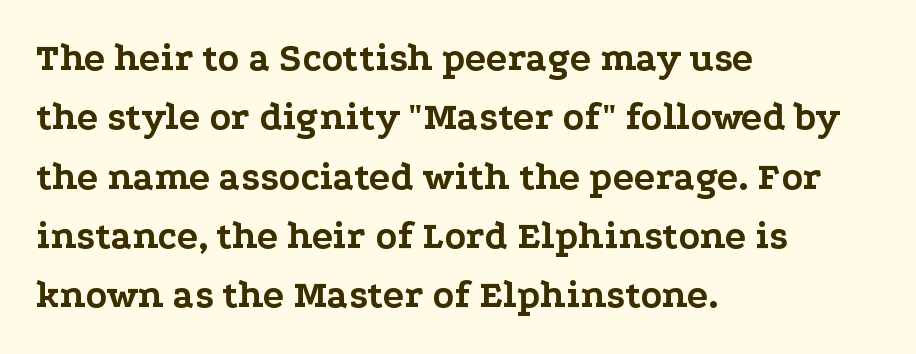
Q: Is the text bold? A: Yes.
Q: Is the text italic (slanted)? A: No, it is upright.
Q: Is the typeface a serif or a sans-serif typeface? A: Serif.
Q: Is the text underlined? A: No.
Q: How is the paragraph aligned? A: Left-aligned.
Q: Is the spacing between letters normal or unusually wide? A: Normal.
Q: Is the spacing between lines tight, normal or loose? A: Normal.
Q: Width (condensed, normal, or wide)? A: Wide.
Q: Stroke contrast? A: Low.
Q: x-height? A: Medium.
Q: Monospaced? A: No.
